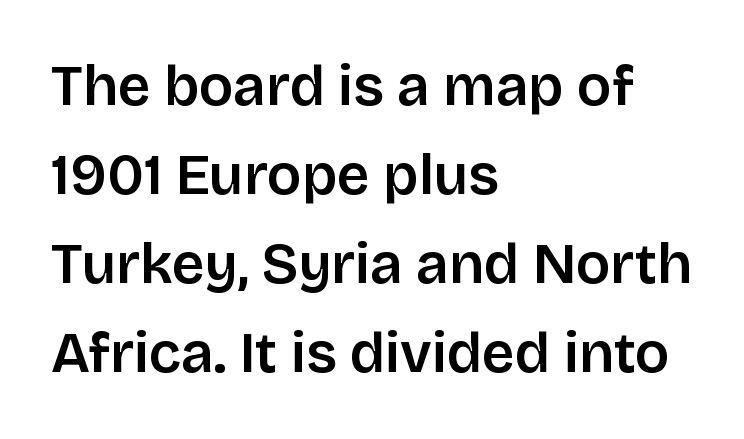
{"serif": "no", "italic": "no", "width": "normal", "stroke_contrast": "low", "x_height": "large", "monospaced": "no", "underline": "no", "align": "left", "line_spacing": "normal", "line_spacing_ratio": 1.56, "letter_spacing": "normal", "letter_spacing_em": 0.0, "glyph_px": 57}
